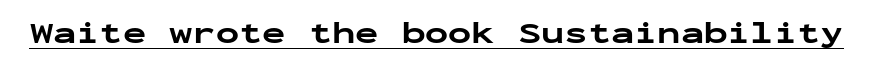
You could call the tracking neutral — neither tight nor loose. Stroke terminals: plain, sans-serif. Fixed-width glyphs throughout — classic coding-font behaviour. The rendered words wear a rule along their underside.
